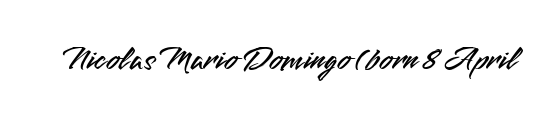
The image shows 34 px sans-serif type; set normal letter spacing, not underlined; medium stroke contrast and a small x-height.
